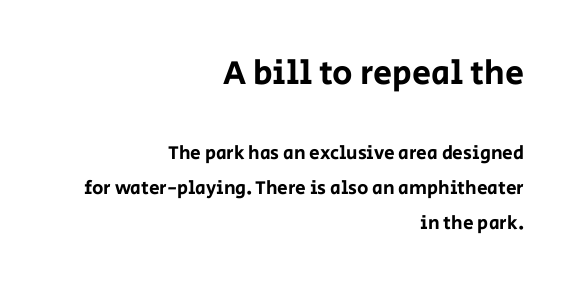
Q: Is the text italic (slanted)? A: No, it is upright.
Q: Is the typeface a serif or a sans-serif typeface? A: Sans-serif.
Q: Is the text underlined? A: No.
Q: How is the paragraph aligned? A: Right-aligned.
Q: Is the spacing between letters normal or unusually wide? A: Normal.
Q: Which block of text is set in a larger size, the first (top) or the second (bottom)? A: The first (top) one.
Q: Width (condensed, normal, or wide)? A: Normal.
Q: Stroke contrast? A: Low.
Q: x-height? A: Large.
Q: Monospaced? A: No.
